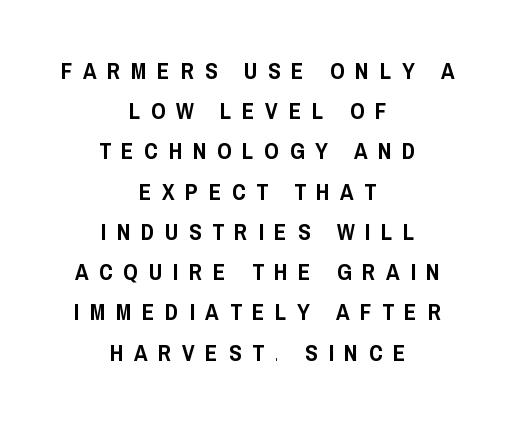
{"italic": "no", "underline": "no", "align": "center", "line_spacing_ratio": 1.75, "letter_spacing": "wide", "letter_spacing_em": 0.46, "glyph_px": 23}
